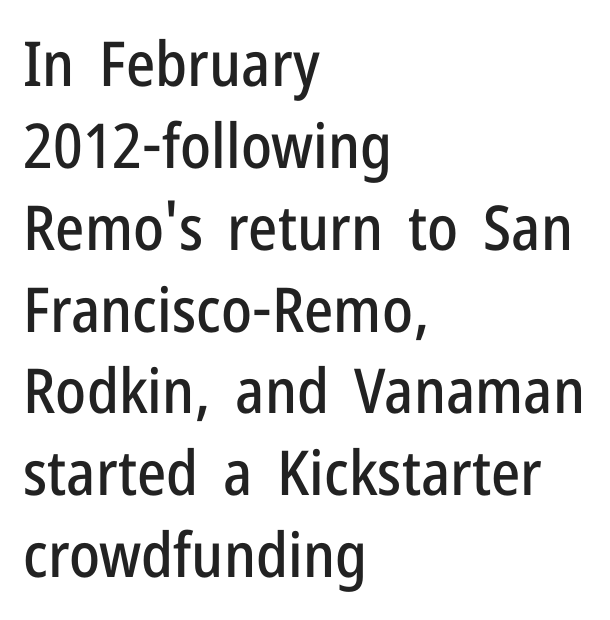
Q: Is the text italic (slanted)? A: No, it is upright.
Q: Is the typeface a serif or a sans-serif typeface? A: Sans-serif.
Q: Is the text underlined? A: No.
Q: How is the paragraph aligned? A: Left-aligned.
Q: Is the spacing between letters normal or unusually wide? A: Normal.
Q: Is the spacing between lines tight, normal or loose? A: Normal.
Q: Width (condensed, normal, or wide)? A: Condensed.
Q: Stroke contrast? A: Low.
Q: x-height? A: Medium.
Q: Monospaced? A: No.
